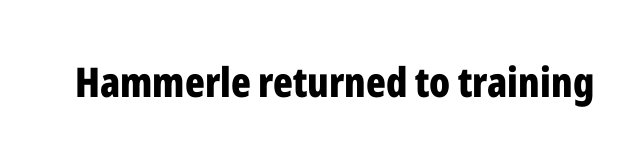
This rendering leaves character spacing at its baseline value. In terms of posture, this sample is upright. Grotesque or geometric, the face here clearly has no serifs. Heavy-handed strokes throughout: this text is bold. Think of a printed novel: that variable character pitch is what you see here. This rendering features lettering with no underline.
